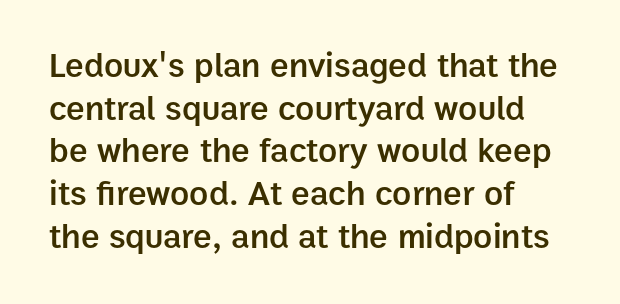
Lines of text with bare space underneath. The passage shown is semibold, sitting just below true bold. There is no visible air inserted between adjacent glyphs. Characters remain perfectly vertical along every line. The characters display no serif detailing; their extremities are plain. The lines in this sample share a left origin and differ only in where they stop.
